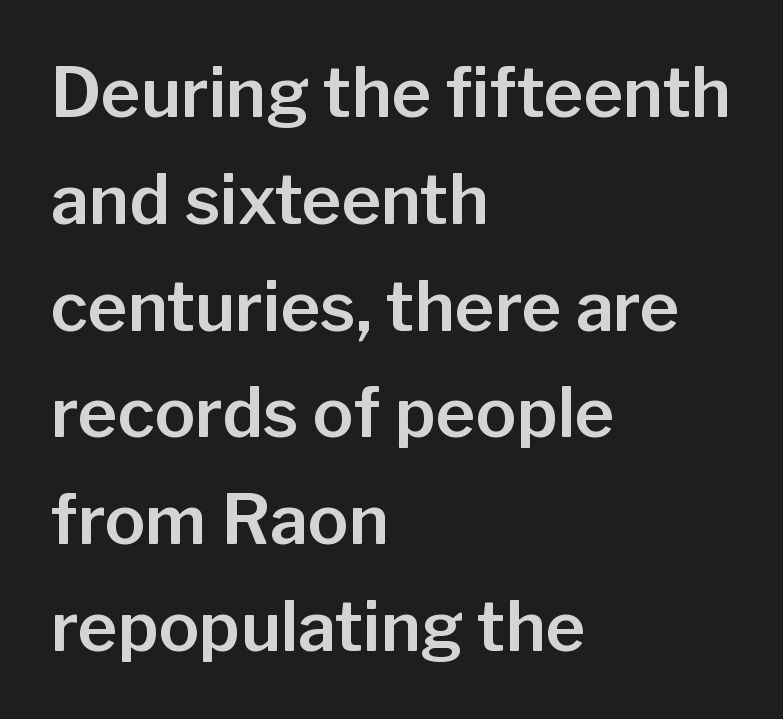
Q: Is the text italic (slanted)? A: No, it is upright.
Q: Is the typeface a serif or a sans-serif typeface? A: Sans-serif.
Q: Is the text underlined? A: No.
Q: How is the paragraph aligned? A: Left-aligned.
Q: Is the spacing between letters normal or unusually wide? A: Normal.
Q: Is the spacing between lines tight, normal or loose? A: Normal.
Q: Width (condensed, normal, or wide)? A: Normal.
Q: Stroke contrast? A: Low.
Q: x-height? A: Medium.
Q: Monospaced? A: No.
